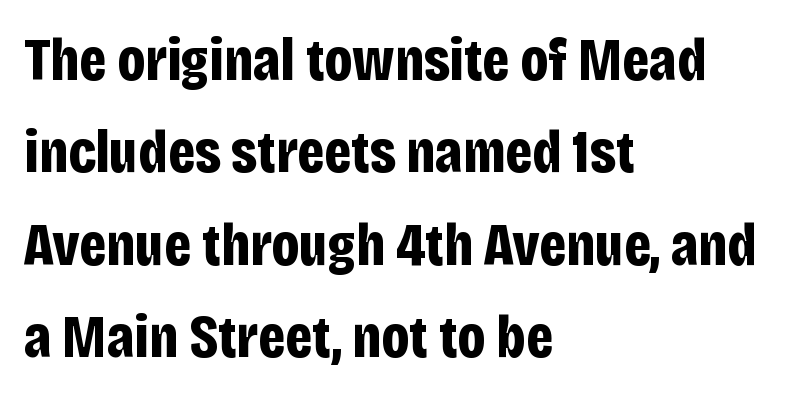
{"serif": "no", "italic": "no", "bold": "yes", "weight": "bold", "width": "condensed", "stroke_contrast": "low", "x_height": "large", "monospaced": "no", "underline": "no", "align": "left", "line_spacing": "normal", "line_spacing_ratio": 1.54, "letter_spacing": "normal", "letter_spacing_em": 0.0, "glyph_px": 60}
